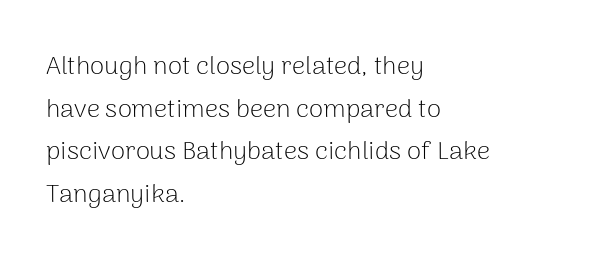
The image shows 26 px text type, upright; set left-aligned, normal line spacing (1.64x), normal letter spacing, not underlined.
